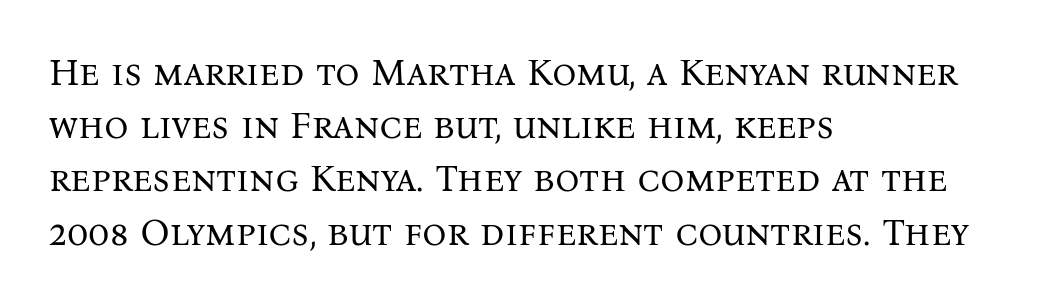
The face used here is proportionally spaced, like ordinary book or web type. Font category for this specimen: serif. Caption: face not bold, strokes unweighted. This rendering features lettering with no underline. Teacher's note: observe the even left margin — that is flush-left alignment. The gaps between neighbouring characters are ordinary and unremarkable.
